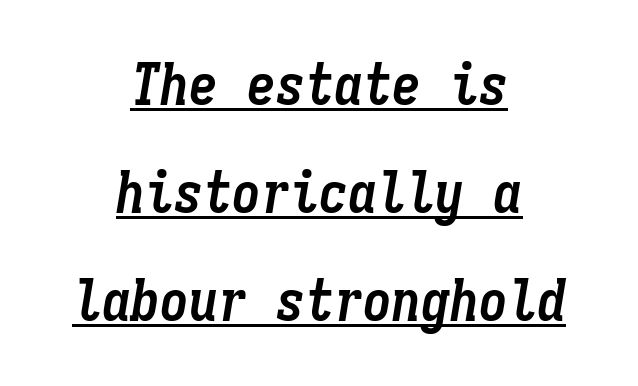
Q: Is the text bold? A: Yes.
Q: Is the text italic (slanted)? A: Yes, it leans right by about 9 degrees.
Q: Is the text underlined? A: Yes.
Q: How is the paragraph aligned? A: Centered.
Q: Is the spacing between letters normal or unusually wide? A: Normal.
Q: Width (condensed, normal, or wide)? A: Condensed.
Q: Stroke contrast? A: Low.
Q: x-height? A: Medium.
Q: Monospaced? A: Yes.
